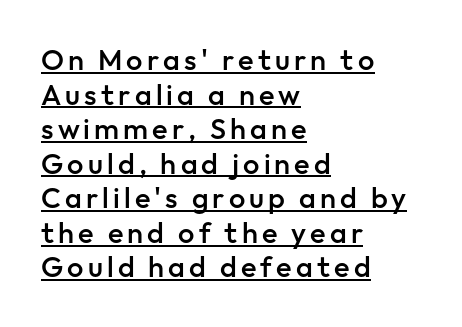
{"serif": "no", "italic": "no", "bold": "semi", "weight": "semibold", "width": "normal", "stroke_contrast": "low", "x_height": "medium", "monospaced": "no", "underline": "yes", "align": "left", "line_spacing_ratio": 1.19, "glyph_px": 29}
